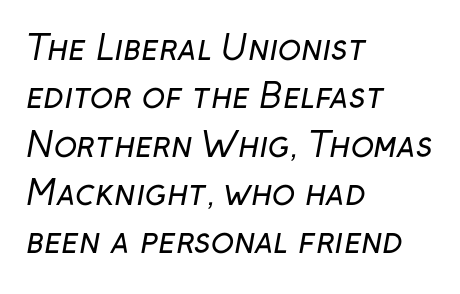
These lines are composed in type without serifs. Is the type heavy? It reads as light-to-regular instead. Rule under the text: the space is simply empty. Standard letterfit; no display-style spreading of the glyphs. Spacing verdict: proportional, widths tailored to each character.
